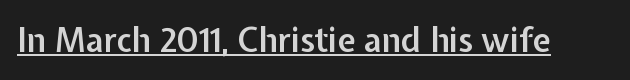
Q: Is the text bold? A: Semi-bold.
Q: Is the text italic (slanted)? A: No, it is upright.
Q: Is the typeface a serif or a sans-serif typeface? A: Sans-serif.
Q: Is the text underlined? A: Yes.
Q: Is the spacing between letters normal or unusually wide? A: Normal.
Q: Width (condensed, normal, or wide)? A: Normal.
Q: Stroke contrast? A: Low.
Q: x-height? A: Medium.
Q: Monospaced? A: No.
